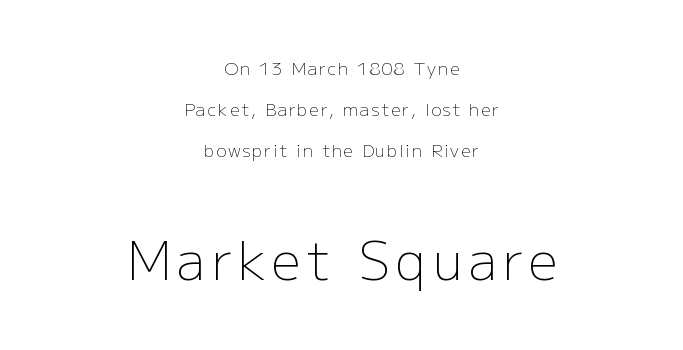
The image shows 52 px light sans-serif type, upright; set centered, loose line spacing (2.4x), not underlined; the second (bottom) block is 3.06x larger; low stroke contrast and a medium x-height.
